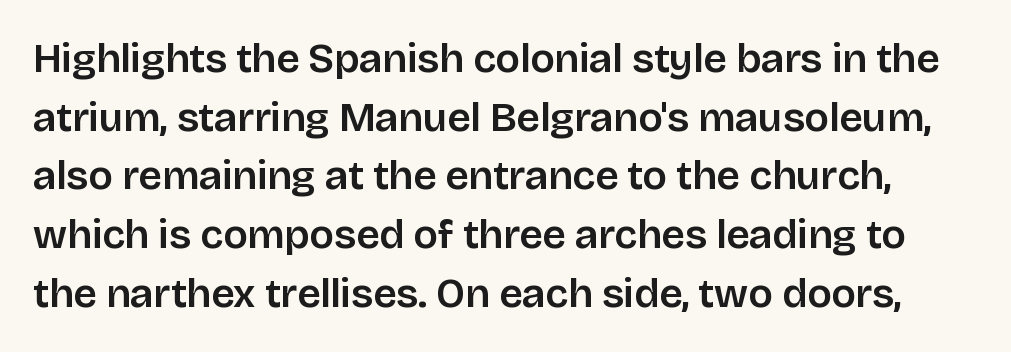
{"serif": "no", "italic": "no", "width": "normal", "stroke_contrast": "low", "x_height": "large", "monospaced": "no", "underline": "no", "line_spacing": "normal", "line_spacing_ratio": 1.43, "letter_spacing": "normal", "letter_spacing_em": 0.0, "glyph_px": 41}
